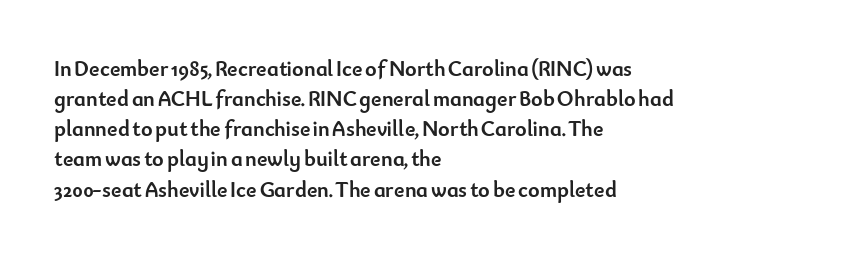
{"italic": "no", "bold": "yes", "underline": "no", "align": "left", "line_spacing": "normal", "line_spacing_ratio": 1.37, "letter_spacing": "normal", "letter_spacing_em": 0.0, "glyph_px": 22}
